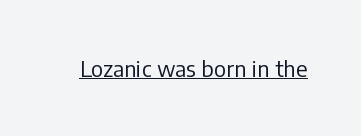
Does a line run under the words? Yes, clearly. Each word holds together tightly as a unit, with standard inter-letter gaps. When letters stand straight like this, we call the style roman or upright. Compared with a typical body face, this is equally light or lighter still.
